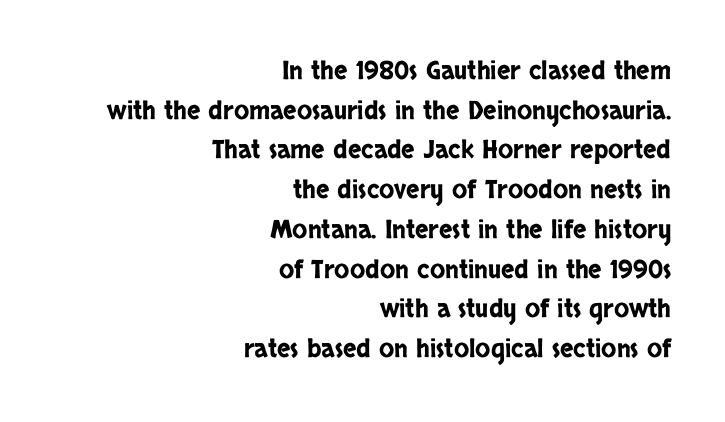
Reading down the column, the eye jumps a familiar distance to each next line. The type is set solid horizontally, with unmodified tracking. Alignment: flush right. Any mark beneath the type? The region is blank.
